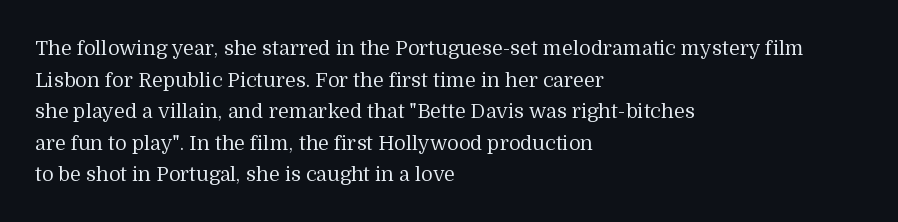
The image shows 20 px text type, upright; set left-aligned, normal line spacing (1.58x), normal letter spacing, not underlined.
